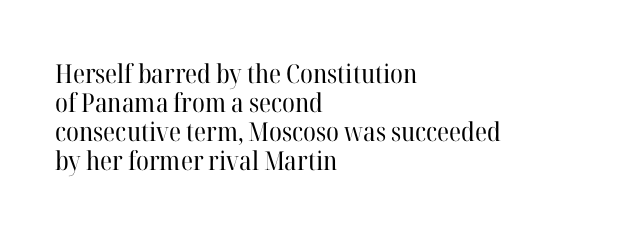
What's the leading like? Squeezed, with rows nearly overlapping. Posture: straight, roman, zero tilt. Nothing unusual about the tracking: characters are spaced as the font intends. The area under the type is left untouched.
